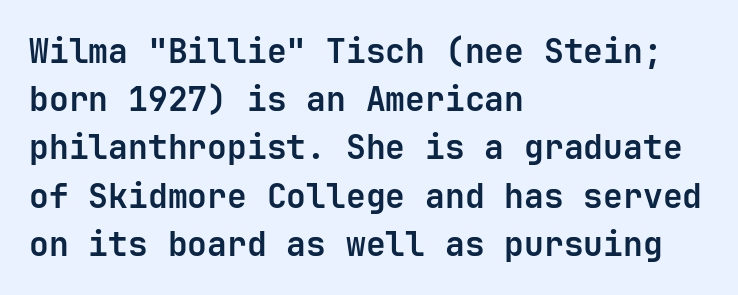
Q: Is the text bold? A: Yes.
Q: Is the text italic (slanted)? A: No, it is upright.
Q: Is the typeface a serif or a sans-serif typeface? A: Sans-serif.
Q: Is the text underlined? A: No.
Q: How is the paragraph aligned? A: Left-aligned.
Q: Is the spacing between letters normal or unusually wide? A: Normal.
Q: Is the spacing between lines tight, normal or loose? A: Normal.
Q: Width (condensed, normal, or wide)? A: Normal.
Q: Stroke contrast? A: Low.
Q: x-height? A: Medium.
Q: Monospaced? A: Yes.
